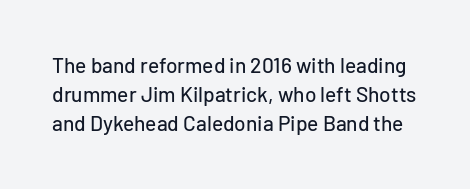
Q: Is the text italic (slanted)? A: No, it is upright.
Q: Is the text underlined? A: No.
Q: Is the spacing between letters normal or unusually wide? A: Normal.
Q: Is the spacing between lines tight, normal or loose? A: Normal.
